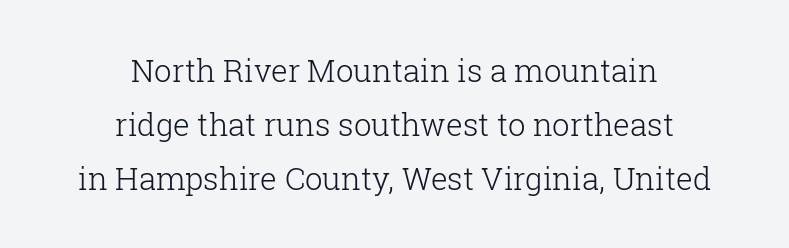
{"serif": "yes", "italic": "no", "bold": "no", "weight": "light", "width": "normal", "stroke_contrast": "low", "x_height": "medium", "monospaced": "no", "underline": "no", "align": "center", "line_spacing_ratio": 1.74, "letter_spacing": "normal", "letter_spacing_em": 0.0, "glyph_px": 31}
